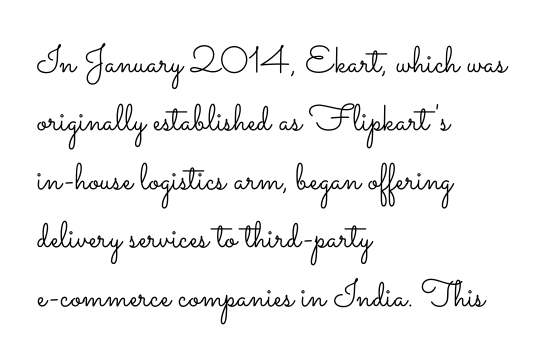
Is there much room between lines? A standard amount, neither cramped nor airy. Ink coverage per letter is moderate at most. Each letter keeps its own natural width here, so spacing adapts to shape. This rendering leaves character spacing at its baseline value. In CSS terms this would be text-align: left.
